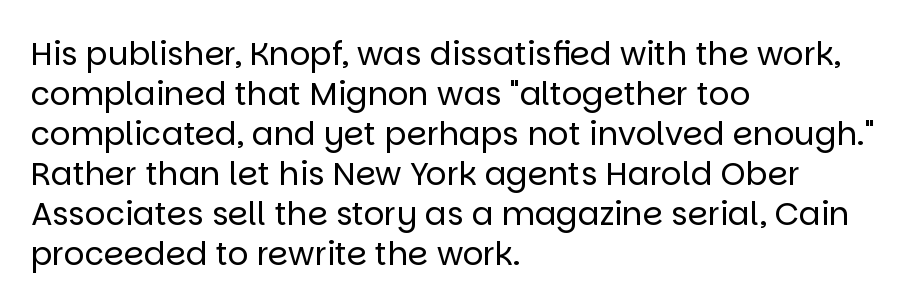
The image shows 32 px regular-weight sans-serif type, upright; set left-aligned, normal line spacing (1.25x), normal letter spacing, not underlined; low stroke contrast and a large x-height.
